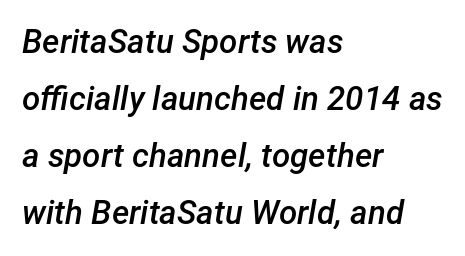
{"italic": "yes", "lean": "right", "slant_degrees": 12, "bold": "semi", "weight": "semibold", "width": "normal", "stroke_contrast": "low", "x_height": "medium", "monospaced": "no", "underline": "no", "align": "left", "line_spacing_ratio": 1.73, "letter_spacing": "normal", "letter_spacing_em": 0.0, "glyph_px": 33}
